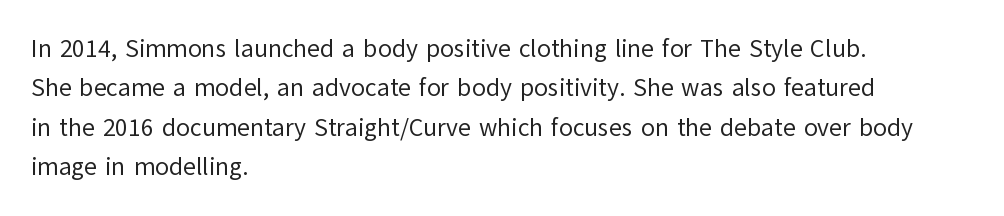
{"italic": "no", "bold": "no", "underline": "no", "align": "left", "line_spacing": "normal", "line_spacing_ratio": 1.58, "letter_spacing": "normal", "letter_spacing_em": 0.0, "glyph_px": 25}
